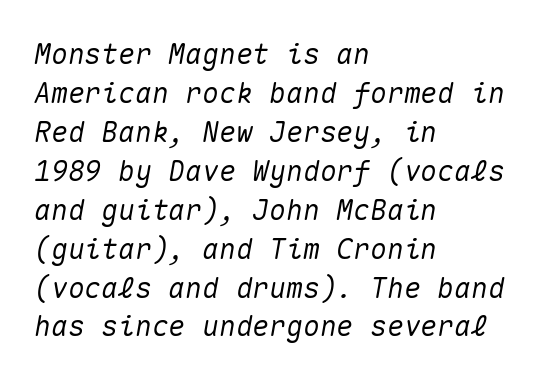
Q: Is the text italic (slanted)? A: Yes, it leans right by about 10 degrees.
Q: Is the text underlined? A: No.
Q: How is the paragraph aligned? A: Left-aligned.
Q: Is the spacing between letters normal or unusually wide? A: Normal.
Q: Is the spacing between lines tight, normal or loose? A: Normal.
Q: Width (condensed, normal, or wide)? A: Normal.
Q: Stroke contrast? A: Medium.
Q: x-height? A: Medium.
Q: Monospaced? A: Yes.
